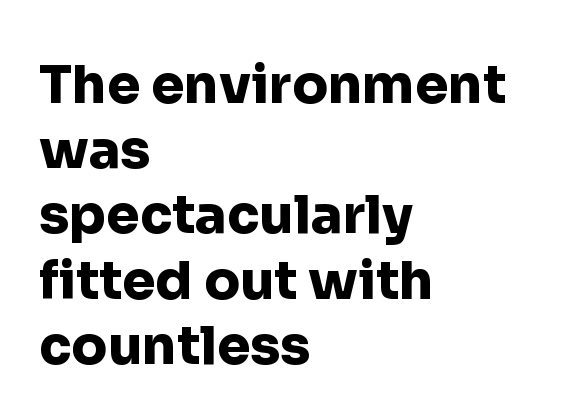
A typesetter would call this proportional, since set widths differ per character. Underlining? Definitely not there. This rendering leaves character spacing at its baseline value. Unlike italic type, these characters show no tilt at all.
